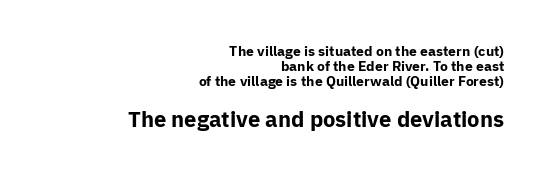
Q: Is the text bold? A: Yes.
Q: Is the text italic (slanted)? A: No, it is upright.
Q: Is the text underlined? A: No.
Q: How is the paragraph aligned? A: Right-aligned.
Q: Is the spacing between letters normal or unusually wide? A: Normal.
Q: Is the spacing between lines tight, normal or loose? A: Tight.
Q: Which block of text is set in a larger size, the first (top) or the second (bottom)? A: The second (bottom) one.
